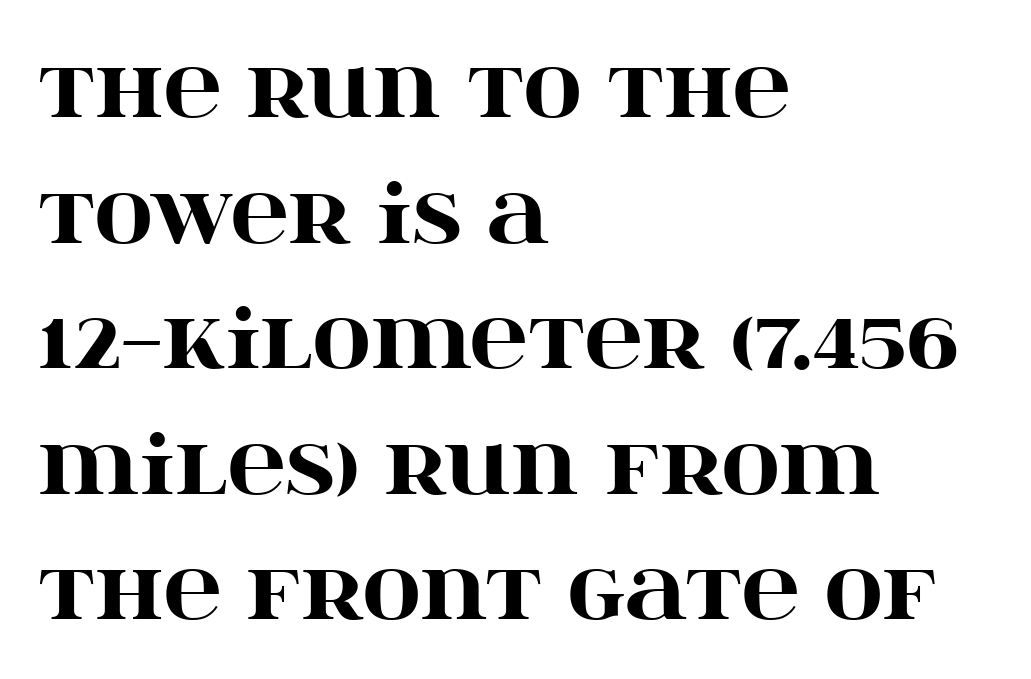
{"serif": "yes", "italic": "no", "bold": "yes", "weight": "heavy", "width": "wide", "stroke_contrast": "high", "x_height": "large", "monospaced": "no", "underline": "no", "align": "left", "line_spacing": "normal", "line_spacing_ratio": 1.57, "letter_spacing": "normal", "letter_spacing_em": 0.0, "glyph_px": 80}
